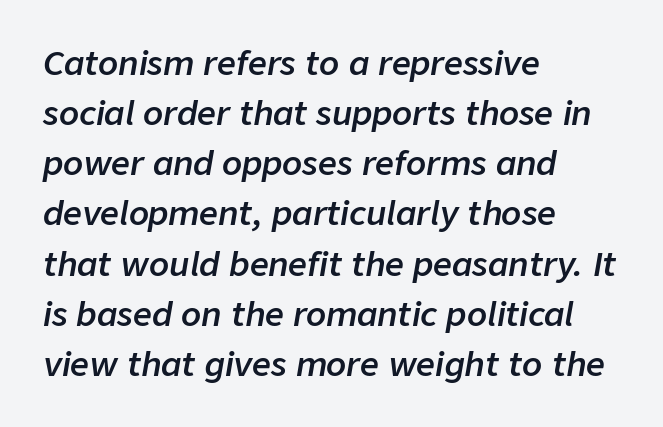
{"italic": "yes", "lean": "right", "slant_degrees": 9, "bold": "semi", "weight": "semibold", "width": "normal", "stroke_contrast": "low", "x_height": "medium", "monospaced": "no", "underline": "no", "align": "left", "line_spacing": "normal", "line_spacing_ratio": 1.52, "letter_spacing": "normal", "letter_spacing_em": 0.0, "glyph_px": 33}
